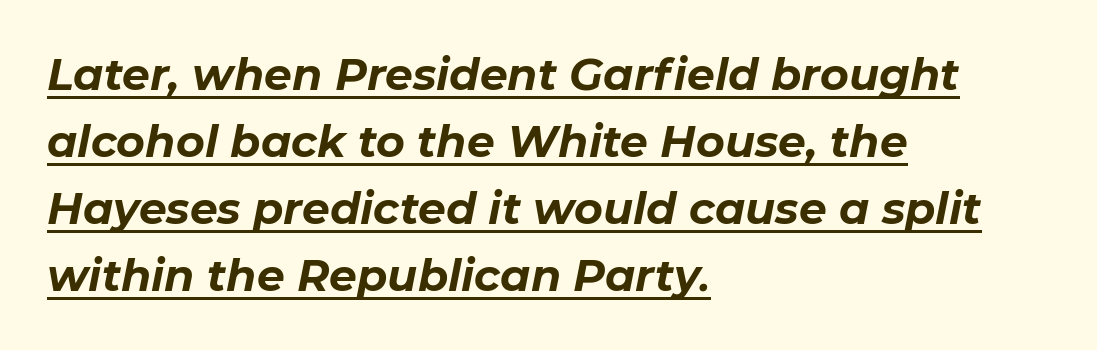
The image shows 44 px bold type, italic (leaning right); set left-aligned, normal line spacing (1.52x), normal letter spacing, underlined; low stroke contrast and a medium x-height.
